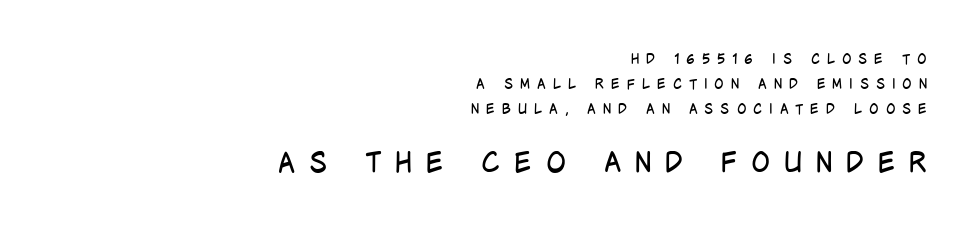
Q: Is the text bold? A: No.
Q: Is the text italic (slanted)? A: No, it is upright.
Q: Is the typeface a serif or a sans-serif typeface? A: Sans-serif.
Q: Is the text underlined? A: No.
Q: How is the paragraph aligned? A: Right-aligned.
Q: Is the spacing between letters normal or unusually wide? A: Unusually wide.
Q: Which block of text is set in a larger size, the first (top) or the second (bottom)? A: The second (bottom) one.
Q: Width (condensed, normal, or wide)? A: Condensed.
Q: Stroke contrast? A: Low.
Q: x-height? A: Large.
Q: Monospaced? A: No.
